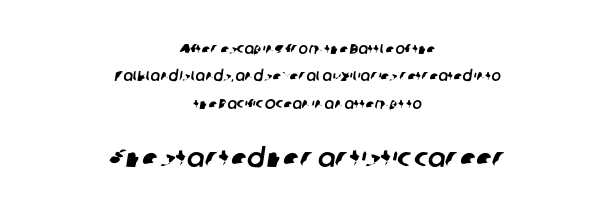
The image shows 26 px text type; set centered, loose line spacing (1.95x), normal letter spacing, not underlined; the second (bottom) block is 1.86x larger.
